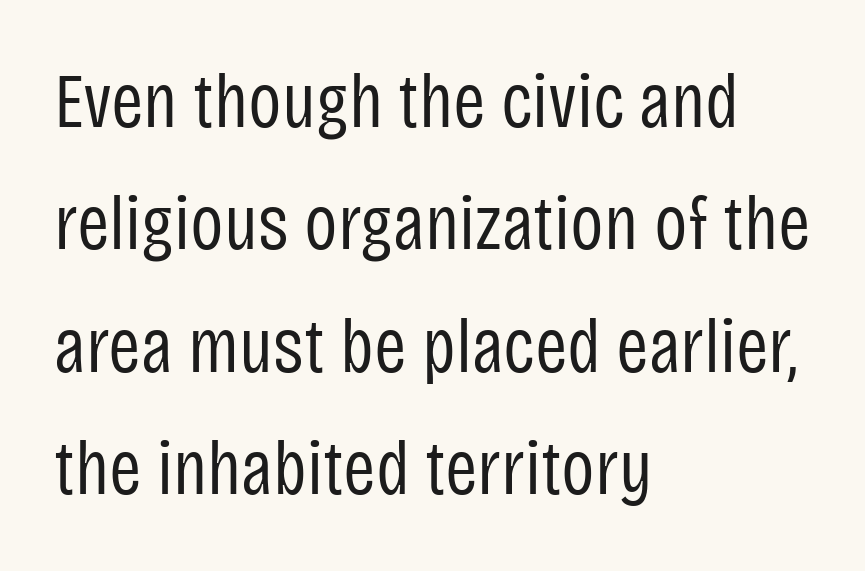
{"serif": "no", "italic": "no", "bold": "no", "weight": "regular", "width": "condensed", "stroke_contrast": "low", "x_height": "large", "monospaced": "no", "underline": "no", "align": "left", "line_spacing": "normal", "line_spacing_ratio": 1.57, "letter_spacing": "normal", "letter_spacing_em": 0.0, "glyph_px": 78}
